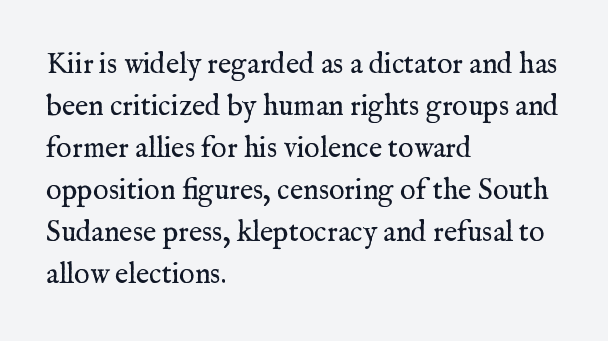
{"serif": "yes", "italic": "no", "bold": "no", "weight": "regular", "width": "normal", "stroke_contrast": "medium", "x_height": "medium", "monospaced": "no", "underline": "no", "align": "left", "line_spacing": "normal", "line_spacing_ratio": 1.45, "letter_spacing": "normal", "letter_spacing_em": 0.0, "glyph_px": 29}
